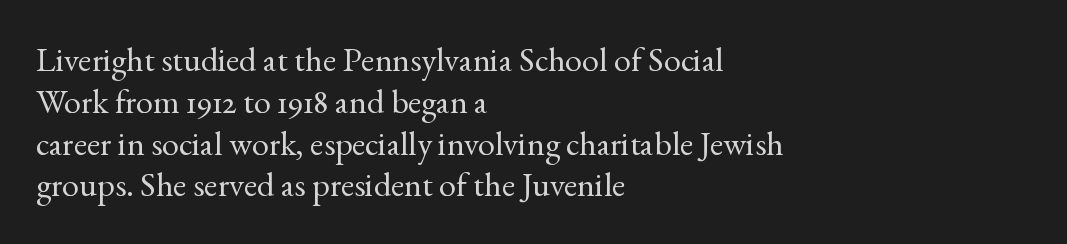
Q: Is the text bold? A: No.
Q: Is the text italic (slanted)? A: No, it is upright.
Q: Is the typeface a serif or a sans-serif typeface? A: Serif.
Q: Is the text underlined? A: No.
Q: How is the paragraph aligned? A: Left-aligned.
Q: Is the spacing between letters normal or unusually wide? A: Normal.
Q: Width (condensed, normal, or wide)? A: Normal.
Q: x-height? A: Small.
Q: Monospaced? A: No.
